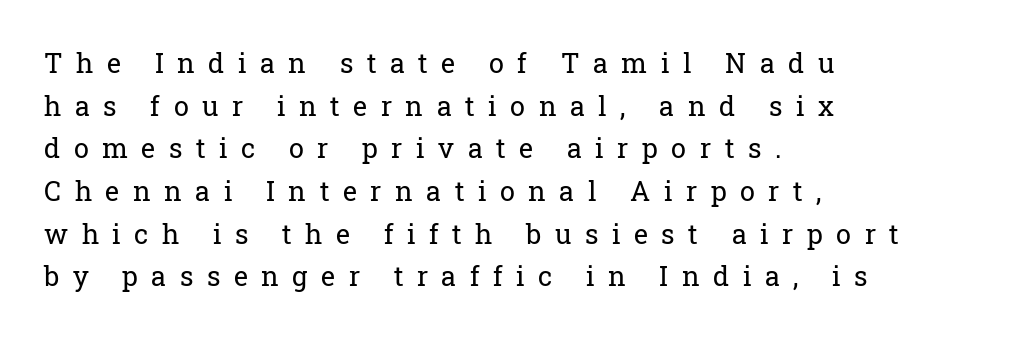
Counters stay open thanks to moderate or lighter strokes. Look at the tracking — it's clearly loosened, letters drifting apart. The zone under the glyphs is completely vacant. The leading is moderate, giving the passage an even texture. In CSS terms this would be text-align: left.
